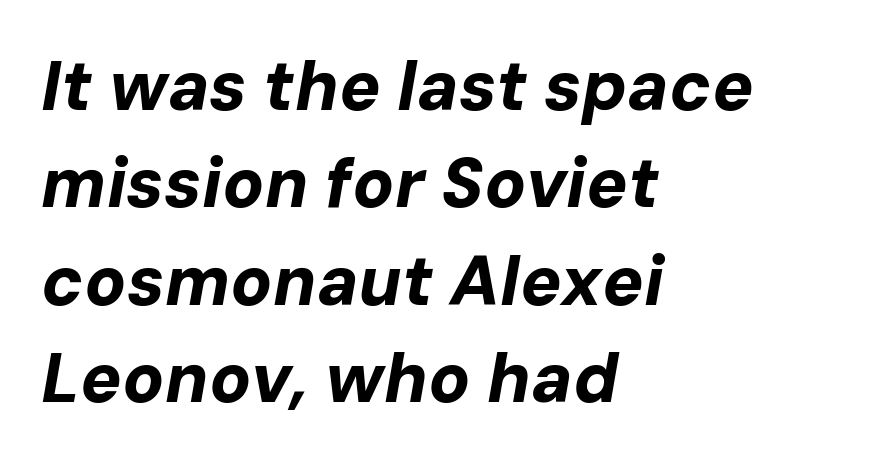
The image shows 69 px bold type, italic (leaning right); set left-aligned, normal line spacing (1.41x), normal letter spacing, not underlined; low stroke contrast and a medium x-height.
